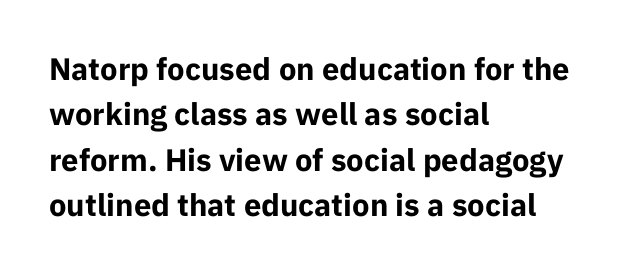
{"serif": "no", "italic": "no", "bold": "yes", "weight": "bold", "width": "normal", "stroke_contrast": "low", "x_height": "medium", "monospaced": "no", "underline": "no", "align": "left", "line_spacing": "normal", "line_spacing_ratio": 1.46, "letter_spacing": "normal", "letter_spacing_em": 0.0, "glyph_px": 31}
